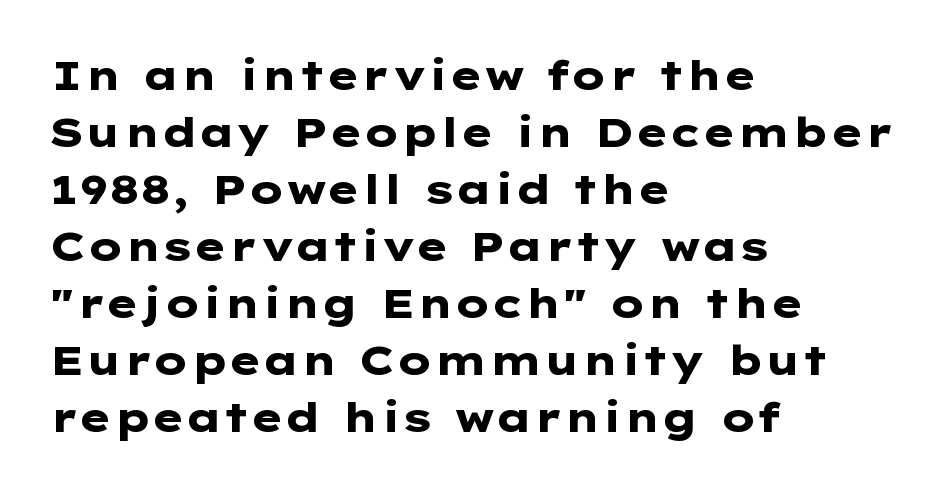
Ordinary non-slanted type is in use. The ragged edge is on the right, which tells us the setting is flush left. Rule under the text: the space is simply empty. Nothing unusual about the tracking: characters are spaced as the font intends. The rendering uses a moderate line-height, typical for paragraphs. How heavy is the stroke? Heavy — this is a bold.
